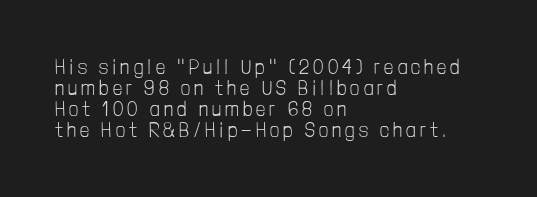
Cramped leading. This reads as an unemphasized weight, regular at the heaviest. The space directly below the letters is spotless. Compared with a centered layout, this one pins lines to the left instead. These lines have a slow, spaced-out rhythm from letter to letter. You can tell it's not italic because the verticals are truly vertical.
